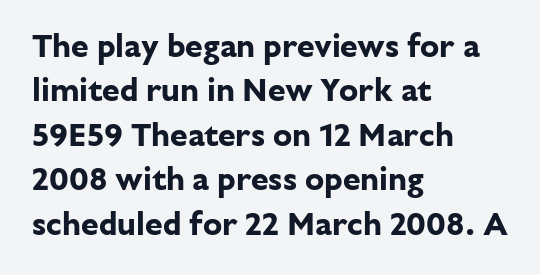
The image shows 32 px bold sans-serif type, upright; set left-aligned, normal line spacing (1.39x), normal letter spacing, not underlined; low stroke contrast and a medium x-height.
